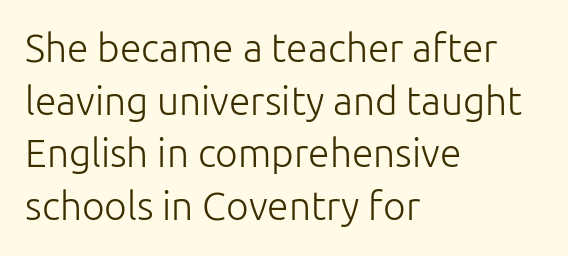
Q: Is the text bold? A: No.
Q: Is the text italic (slanted)? A: No, it is upright.
Q: Is the typeface a serif or a sans-serif typeface? A: Sans-serif.
Q: Is the text underlined? A: No.
Q: How is the paragraph aligned? A: Left-aligned.
Q: Is the spacing between letters normal or unusually wide? A: Normal.
Q: Is the spacing between lines tight, normal or loose? A: Normal.
Q: Width (condensed, normal, or wide)? A: Normal.
Q: Stroke contrast? A: Low.
Q: x-height? A: Medium.
Q: Monospaced? A: No.
